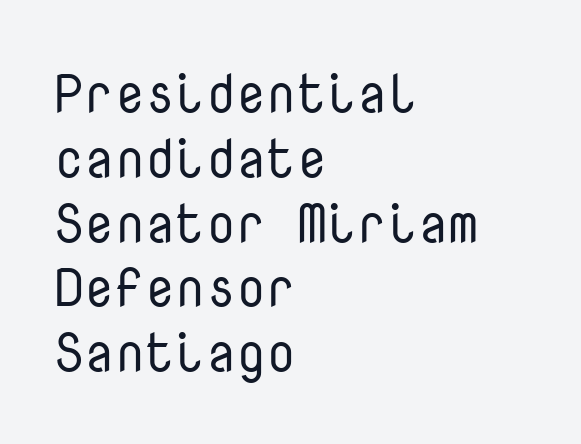
Q: Is the text bold? A: No.
Q: Is the text italic (slanted)? A: No, it is upright.
Q: Is the typeface a serif or a sans-serif typeface? A: Sans-serif.
Q: Is the text underlined? A: No.
Q: How is the paragraph aligned? A: Left-aligned.
Q: Is the spacing between letters normal or unusually wide? A: Normal.
Q: Width (condensed, normal, or wide)? A: Normal.
Q: Stroke contrast? A: Low.
Q: x-height? A: Medium.
Q: Monospaced? A: Yes.
